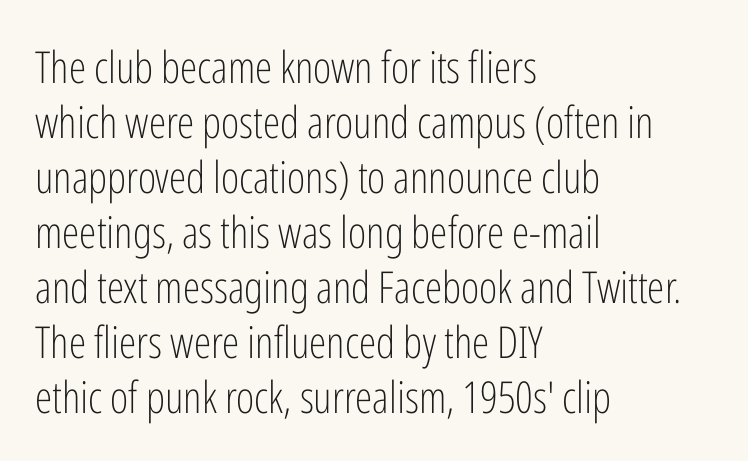
{"serif": "no", "italic": "no", "bold": "no", "weight": "light", "width": "condensed", "stroke_contrast": "low", "x_height": "medium", "monospaced": "no", "underline": "no", "align": "left", "line_spacing": "normal", "line_spacing_ratio": 1.25, "letter_spacing": "normal", "letter_spacing_em": 0.0, "glyph_px": 44}
